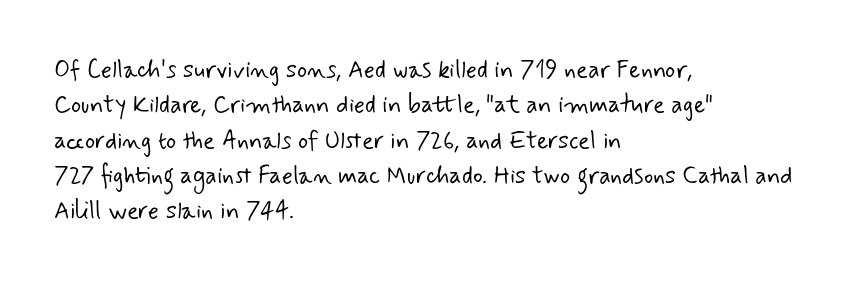
The image shows 24 px text type; set left-aligned, normal line spacing (1.47x), normal letter spacing, not underlined.
